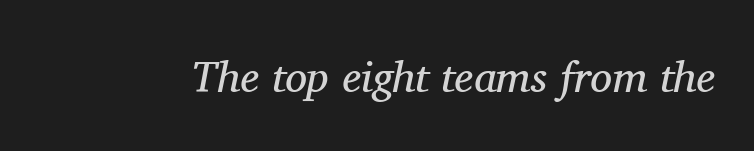
Q: Is the text bold? A: No.
Q: Is the text italic (slanted)? A: Yes, it leans right by about 11 degrees.
Q: Is the typeface a serif or a sans-serif typeface? A: Serif.
Q: Is the text underlined? A: No.
Q: Is the spacing between letters normal or unusually wide? A: Normal.
Q: Width (condensed, normal, or wide)? A: Normal.
Q: Stroke contrast? A: Medium.
Q: x-height? A: Medium.
Q: Monospaced? A: No.
